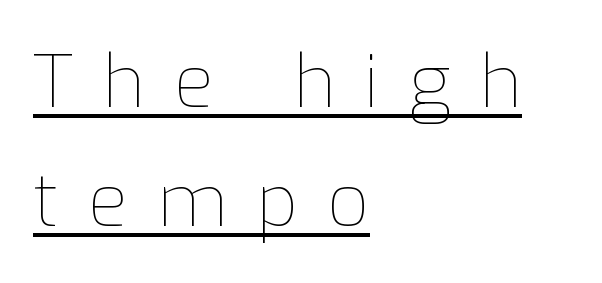
Q: Is the text bold? A: No.
Q: Is the text italic (slanted)? A: No, it is upright.
Q: Is the text underlined? A: Yes.
Q: How is the paragraph aligned? A: Left-aligned.
Q: Is the spacing between letters normal or unusually wide? A: Unusually wide.
Q: Is the spacing between lines tight, normal or loose? A: Normal.
Q: Width (condensed, normal, or wide)? A: Normal.
Q: Stroke contrast? A: Low.
Q: x-height? A: Medium.
Q: Monospaced? A: No.
